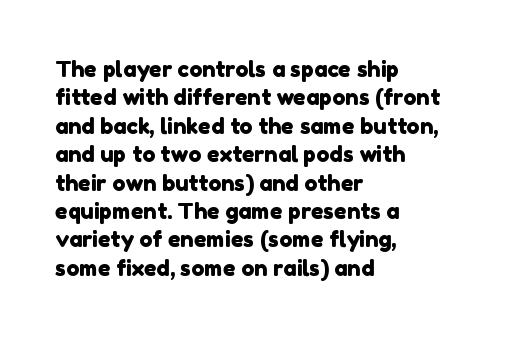
Successive baselines arrive at the customary interval. Spacing between characters is what you'd get straight out of the box. Teacher's note: observe the even left margin — that is flush-left alignment. Has an underline been added? It has not.
